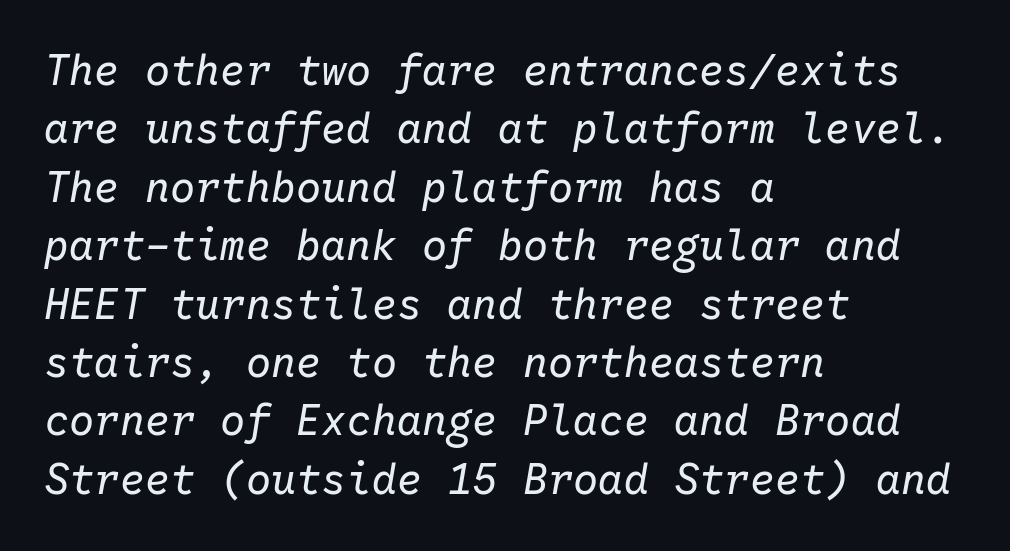
{"italic": "yes", "lean": "right", "slant_degrees": 10, "bold": "no", "weight": "regular", "width": "normal", "stroke_contrast": "low", "x_height": "medium", "monospaced": "yes", "underline": "no", "align": "left", "line_spacing": "normal", "line_spacing_ratio": 1.39, "letter_spacing": "normal", "letter_spacing_em": 0.0, "glyph_px": 42}
